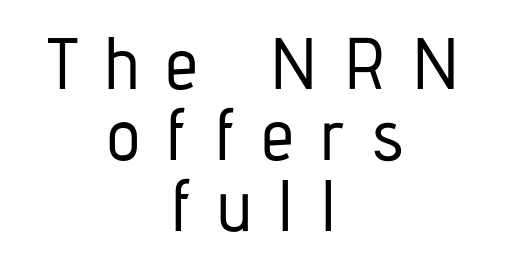
Reading down the block, each line starts at a different indent, mirrored at its end. You can tell from the bare stems that sans-serif type was used. Character widths vary here, with narrow letters taking less room than wide ones. This block would grow much taller if given ordinary leading; it's compressed now. Plain, unruled lines of type. The type is letterspaced generously, with wide tracking.
